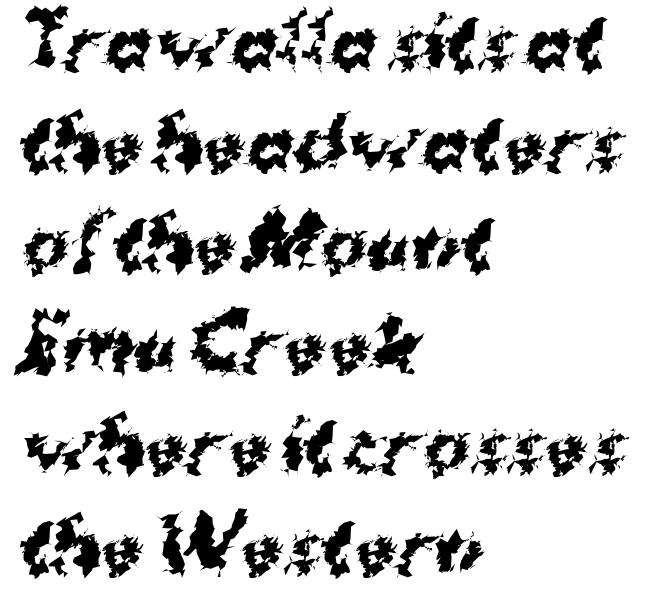
Evenly set lines give the paragraph a standard silhouette. Look at the stroke-to-counter ratio: heavy, a bold. What stands out about the letter spacing? Nothing — it is the standard amount. The text block is weighted toward the left margin, trailing off unevenly rightward. Each letter keeps its own natural width here, so spacing adapts to shape. The space directly below the letters is spotless.
